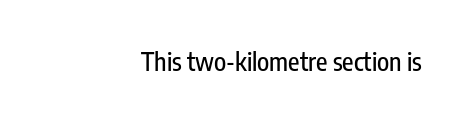
The image shows 25 px text type, upright; set right-aligned, normal letter spacing, not underlined.
